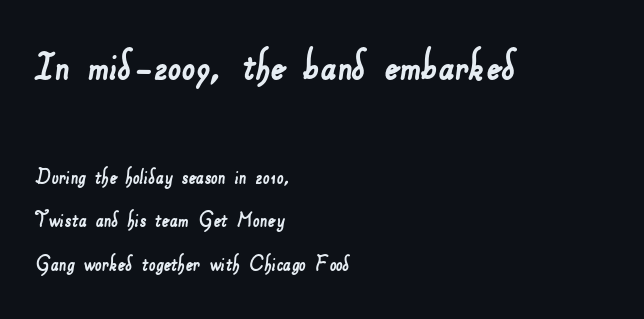
{"serif": "no", "width": "normal", "stroke_contrast": "low", "x_height": "small", "monospaced": "no", "underline": "no", "align": "left", "line_spacing_ratio": 1.82, "letter_spacing": "normal", "letter_spacing_em": 0.0, "larger_block": "first", "size_ratio": 2.0, "glyph_px": 48}
